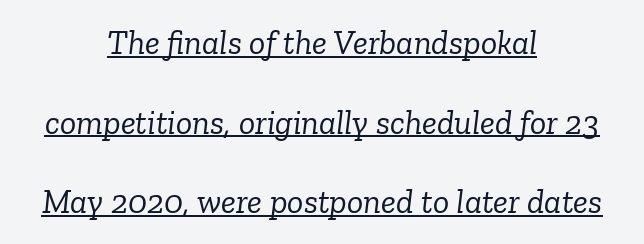
Q: Is the text bold? A: No.
Q: Is the text italic (slanted)? A: Yes, it leans right by about 6 degrees.
Q: Is the typeface a serif or a sans-serif typeface? A: Serif.
Q: Is the text underlined? A: Yes.
Q: How is the paragraph aligned? A: Centered.
Q: Is the spacing between letters normal or unusually wide? A: Normal.
Q: Is the spacing between lines tight, normal or loose? A: Loose.
Q: Width (condensed, normal, or wide)? A: Normal.
Q: Stroke contrast? A: Low.
Q: x-height? A: Medium.
Q: Monospaced? A: No.
